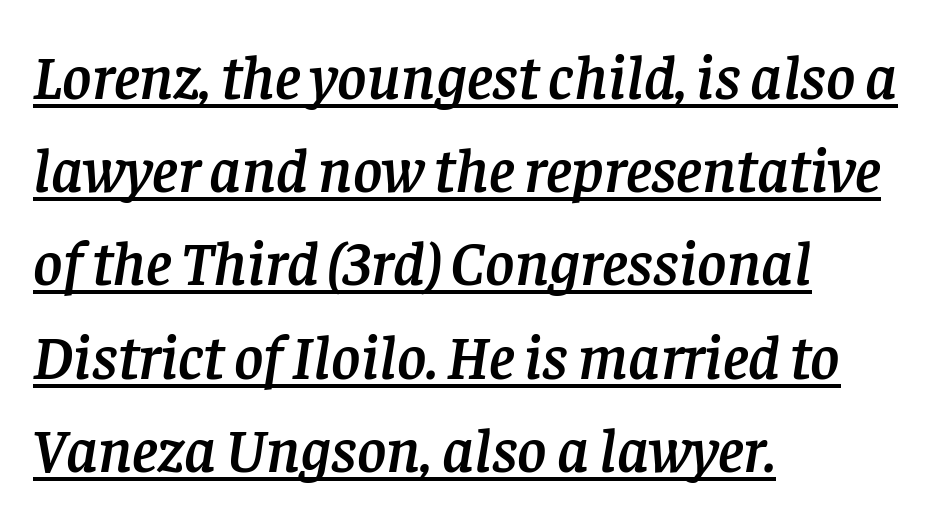
Q: Is the text italic (slanted)? A: Yes, it leans right by about 8 degrees.
Q: Is the typeface a serif or a sans-serif typeface? A: Serif.
Q: Is the text underlined? A: Yes.
Q: How is the paragraph aligned? A: Left-aligned.
Q: Is the spacing between letters normal or unusually wide? A: Normal.
Q: Is the spacing between lines tight, normal or loose? A: Normal.
Q: Width (condensed, normal, or wide)? A: Normal.
Q: Stroke contrast? A: Low.
Q: x-height? A: Large.
Q: Monospaced? A: No.
